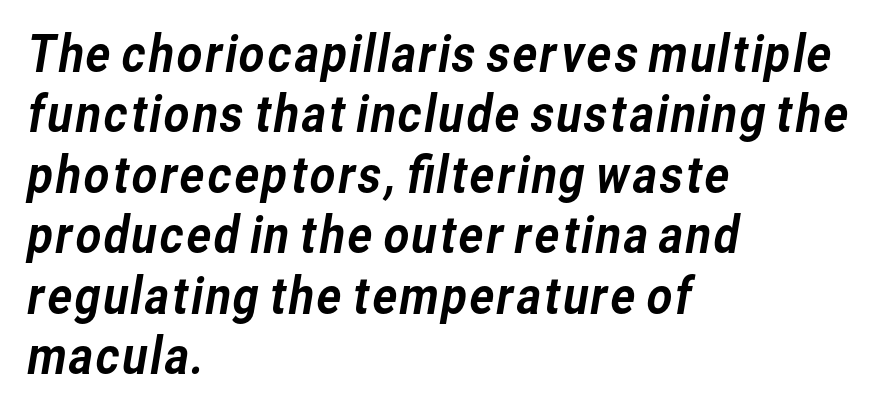
Nobody drew a line under any word here. Is this a fixed-width face? No — the glyphs have proportional, varying widths. There is no visible air inserted between adjacent glyphs. Each line starts at the same left margin while the right side varies.
